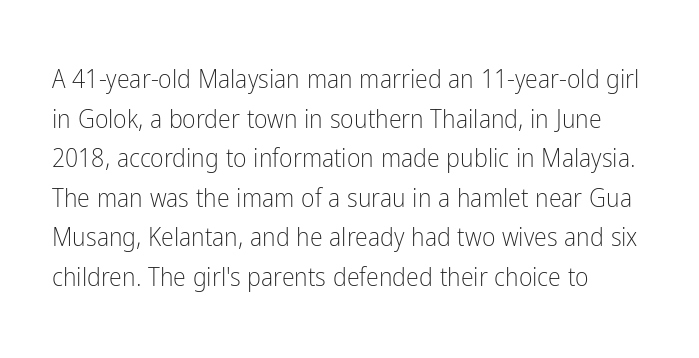
The image shows 26 px text type, upright; set normal line spacing (1.52x), normal letter spacing, not underlined.
